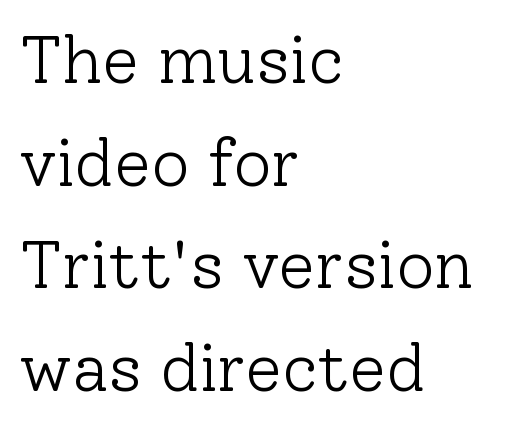
{"serif": "yes", "italic": "no", "bold": "no", "weight": "light", "width": "normal", "stroke_contrast": "low", "x_height": "medium", "monospaced": "no", "underline": "no", "align": "left", "line_spacing": "normal", "line_spacing_ratio": 1.53, "letter_spacing": "normal", "letter_spacing_em": 0.0, "glyph_px": 67}
